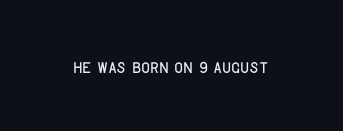
Observe the ordinary spacing: letters are neighbours, not strangers. Underline: absent. Rendered with straight, roman letterforms.
